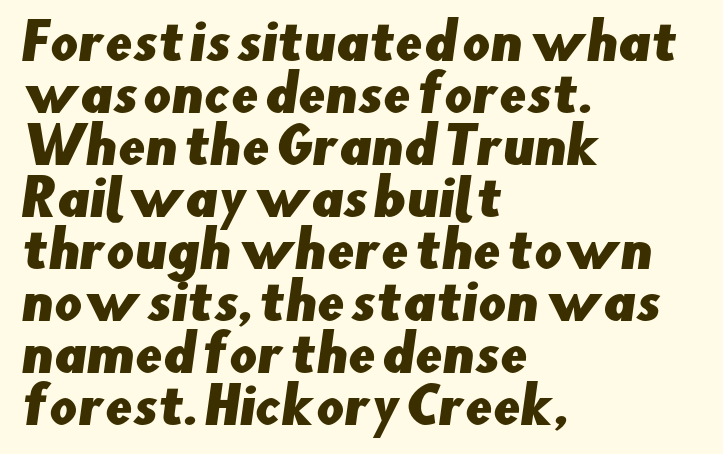
The image shows 49 px sans-serif type; set left-aligned, tight line spacing (1.06x), normal letter spacing, not underlined; low stroke contrast and a small x-height.
